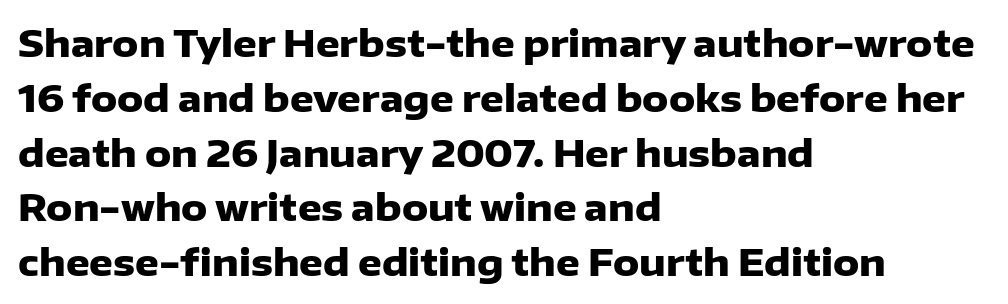
Each word holds together tightly as a unit, with standard inter-letter gaps. Is there any slant? The stems are plumb. Notice how thick the strokes are: this is what a full bold looks like. Typeset ragged right — the left edge is the straight one.
